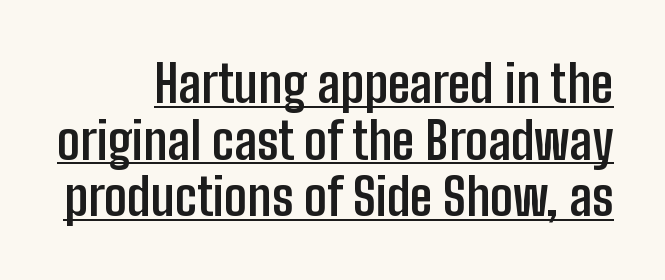
The font is running at its bold setting. Note the varied advance widths — an 'i' is clearly narrower than an 'm'. Does the leading feel generous? Not at all — it's pinched. The lettering holds an erect, upright posture throughout. Serifs: no, the terminals of the letterforms are clean.
